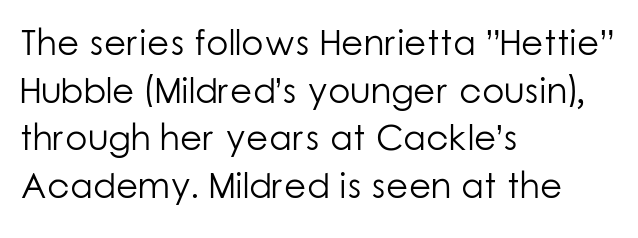
The image shows 36 px light sans-serif type, upright; set left-aligned, normal line spacing (1.32x), normal letter spacing, not underlined; low stroke contrast and a medium x-height.
